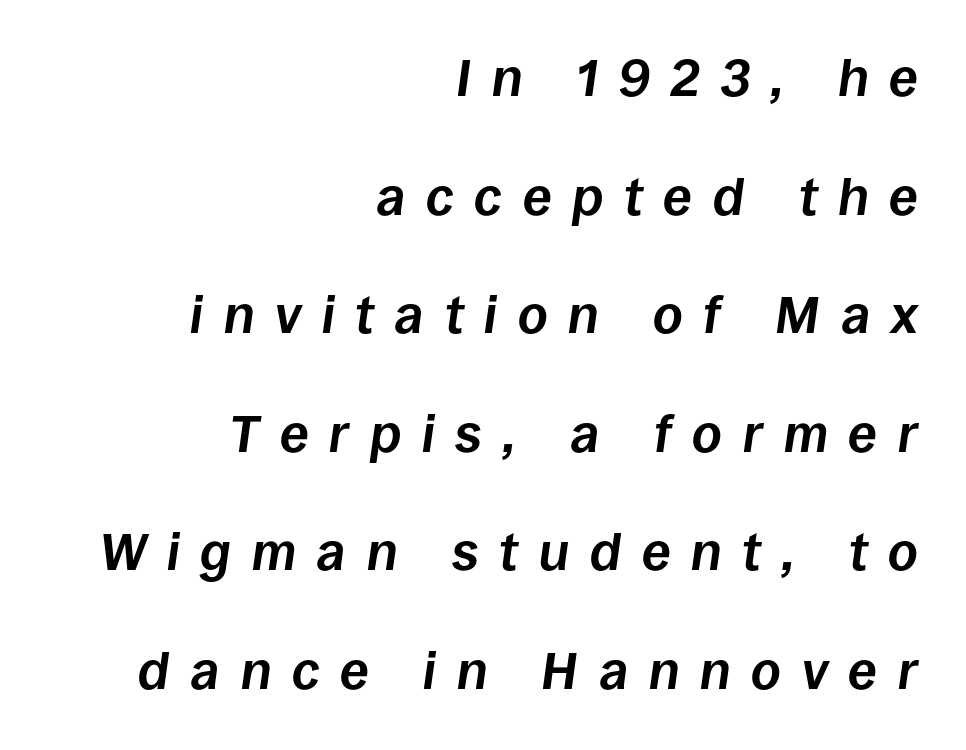
The area under the type is left untouched. A dark, heavy texture on the line: the type is bold. How are the letters spaced? Widely, with obvious added tracking. The passage shown leans; its letterforms are oblique.
